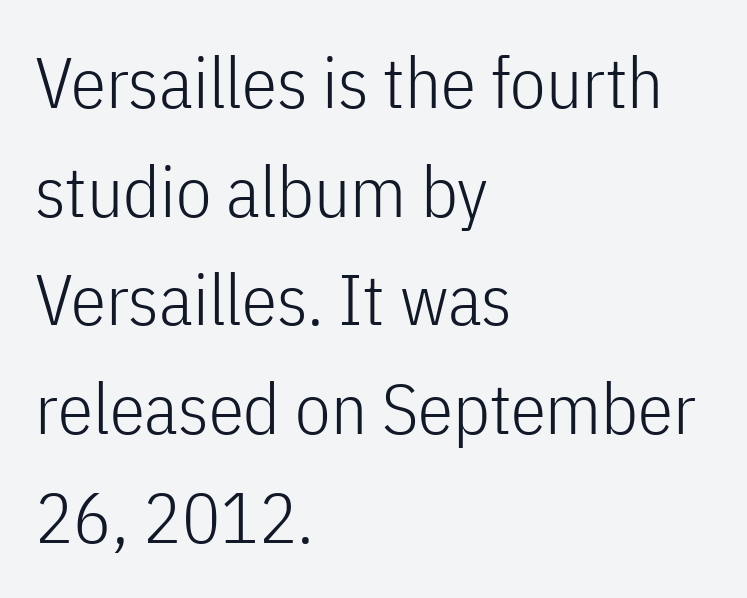
{"serif": "no", "italic": "no", "bold": "no", "weight": "light", "width": "condensed", "stroke_contrast": "low", "x_height": "medium", "monospaced": "no", "underline": "no", "align": "left", "line_spacing": "normal", "line_spacing_ratio": 1.53, "letter_spacing": "normal", "letter_spacing_em": 0.0, "glyph_px": 71}
